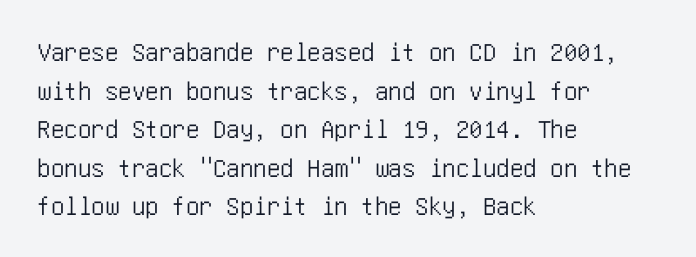
Tracking value appears to be zero — textbook default spacing. The font's upright variant was chosen for this text. Alignment: flush left. Rows of type keep a routine distance in the vertical direction. This rendering features lettering with no underline.
